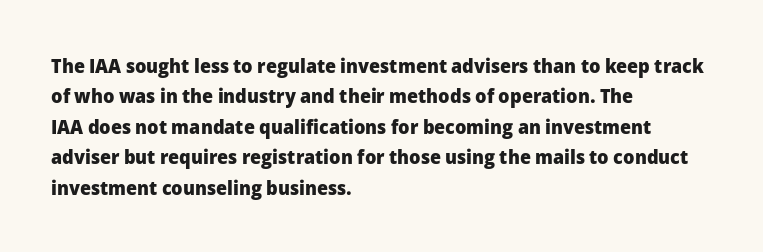
Heavy, bold letterforms. The rendering anchors every line to the left-hand side. The line-height multiplier appears to be the usual default. Style check: upright. There is no visible air inserted between adjacent glyphs. Descenders hang freely into open space.
